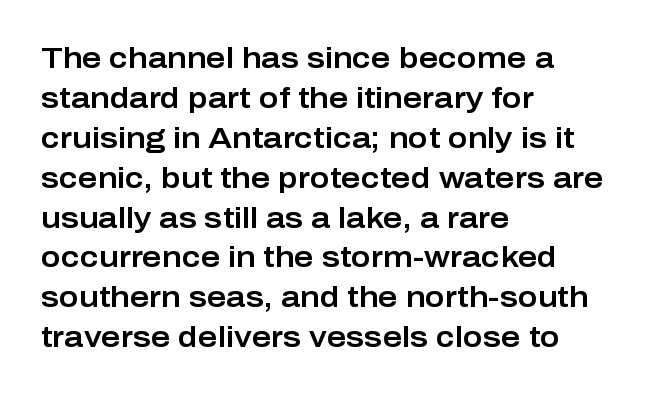
The image shows 30 px sans-serif type, upright; set left-aligned, normal line spacing (1.33x), normal letter spacing, not underlined; low stroke contrast and a medium x-height.
